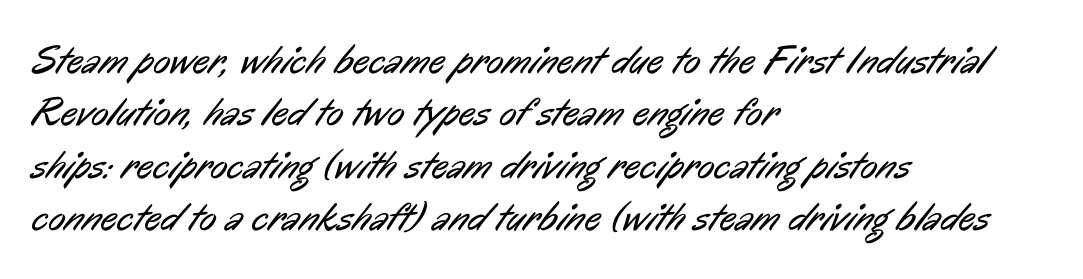
The image shows 40 px regular-weight, condensed sans-serif type; set left-aligned, normal line spacing (1.31x), normal letter spacing, not underlined; low stroke contrast and a medium x-height.
